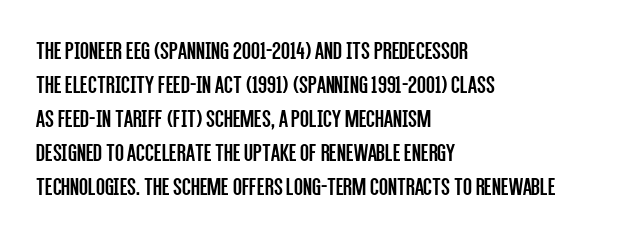
Descenders are the only things crossing below the line. All the whitespace from short lines collects on the right. Characters remain perfectly vertical along every line. The letters sit at their default tracking, neither squeezed nor spread.
